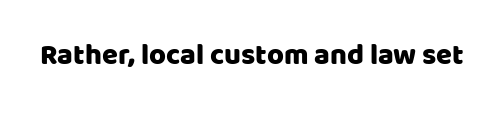
Q: Is the text italic (slanted)? A: No, it is upright.
Q: Is the typeface a serif or a sans-serif typeface? A: Sans-serif.
Q: Is the text underlined? A: No.
Q: Is the spacing between letters normal or unusually wide? A: Normal.
Q: Width (condensed, normal, or wide)? A: Normal.
Q: Stroke contrast? A: Low.
Q: x-height? A: Large.
Q: Monospaced? A: No.
